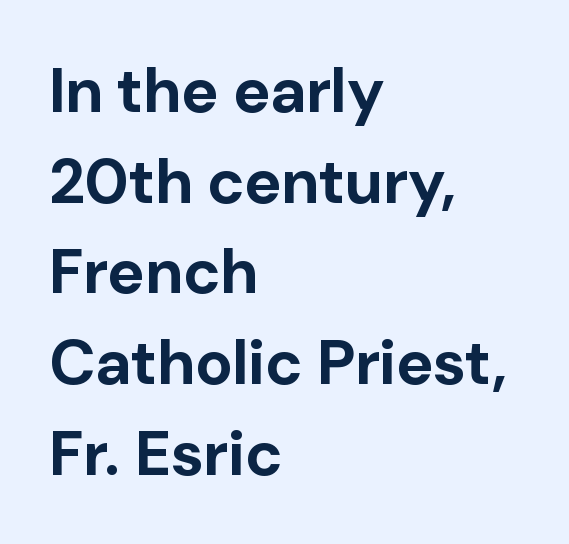
Q: Is the text bold? A: Yes.
Q: Is the text italic (slanted)? A: No, it is upright.
Q: Is the typeface a serif or a sans-serif typeface? A: Sans-serif.
Q: Is the text underlined? A: No.
Q: How is the paragraph aligned? A: Left-aligned.
Q: Is the spacing between letters normal or unusually wide? A: Normal.
Q: Is the spacing between lines tight, normal or loose? A: Normal.
Q: Width (condensed, normal, or wide)? A: Normal.
Q: Stroke contrast? A: Low.
Q: x-height? A: Medium.
Q: Monospaced? A: No.
